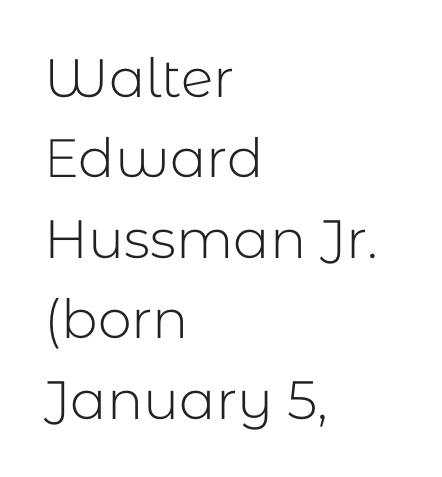
The image shows 54 px light sans-serif type, upright; set left-aligned, normal line spacing (1.49x), normal letter spacing, not underlined; low stroke contrast and a medium x-height.
